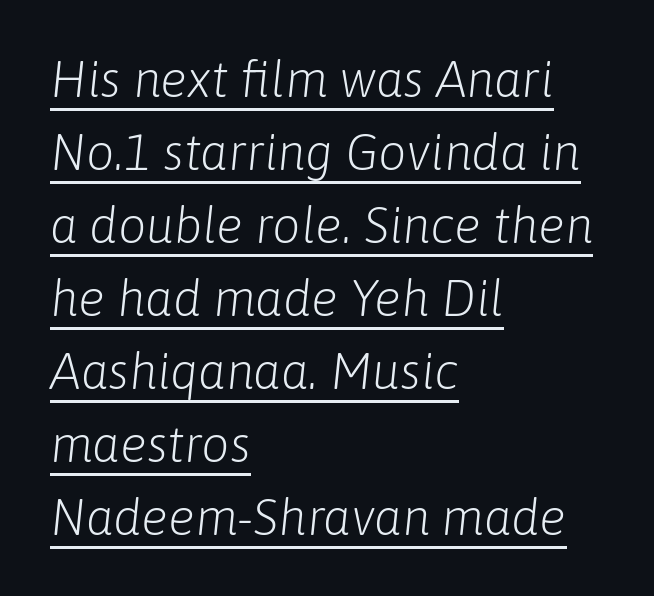
The image shows 50 px light type, italic (leaning right); set left-aligned, normal line spacing (1.46x), normal letter spacing, underlined; low stroke contrast and a medium x-height.
